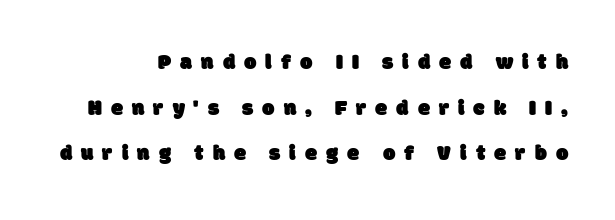
Horizontal bands of white between lines are thick stripes. The letters are spread apart with noticeably loose tracking. Honestly, there is no underline to notice here at all.
